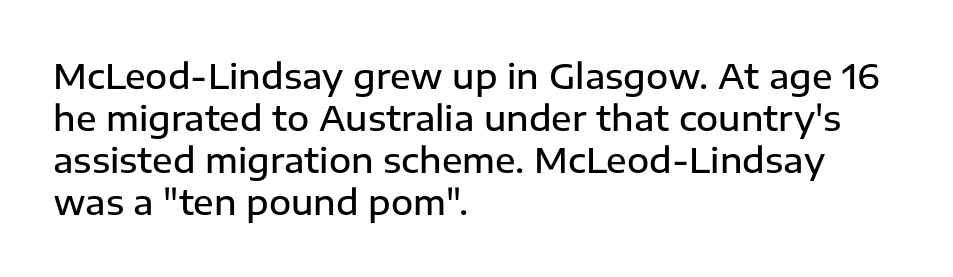
The image shows 34 px semibold sans-serif type, upright; set left-aligned, line spacing 1.24x, normal letter spacing, not underlined; low stroke contrast and a medium x-height.
